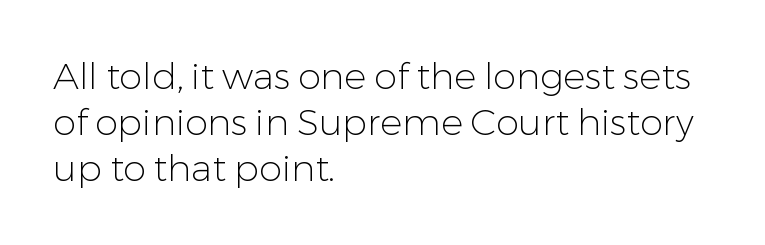
Q: Is the text bold? A: No.
Q: Is the text italic (slanted)? A: No, it is upright.
Q: Is the typeface a serif or a sans-serif typeface? A: Sans-serif.
Q: Is the text underlined? A: No.
Q: How is the paragraph aligned? A: Left-aligned.
Q: Is the spacing between letters normal or unusually wide? A: Normal.
Q: Is the spacing between lines tight, normal or loose? A: Normal.
Q: Width (condensed, normal, or wide)? A: Normal.
Q: Stroke contrast? A: Low.
Q: x-height? A: Medium.
Q: Monospaced? A: No.
